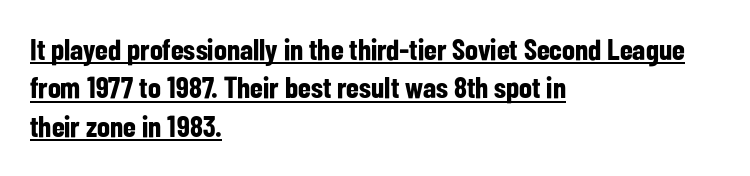
Q: Is the text bold? A: Yes.
Q: Is the text italic (slanted)? A: No, it is upright.
Q: Is the typeface a serif or a sans-serif typeface? A: Sans-serif.
Q: Is the text underlined? A: Yes.
Q: How is the paragraph aligned? A: Left-aligned.
Q: Is the spacing between letters normal or unusually wide? A: Normal.
Q: Is the spacing between lines tight, normal or loose? A: Normal.
Q: Width (condensed, normal, or wide)? A: Condensed.
Q: Stroke contrast? A: Low.
Q: x-height? A: Medium.
Q: Monospaced? A: No.
